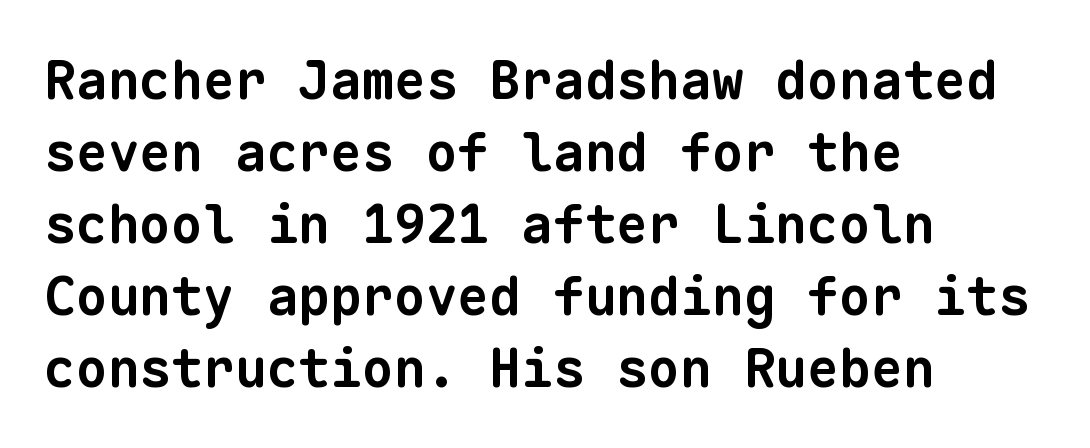
Q: Is the text bold? A: Yes.
Q: Is the typeface a serif or a sans-serif typeface? A: Sans-serif.
Q: Is the text underlined? A: No.
Q: How is the paragraph aligned? A: Left-aligned.
Q: Is the spacing between letters normal or unusually wide? A: Normal.
Q: Is the spacing between lines tight, normal or loose? A: Normal.
Q: Width (condensed, normal, or wide)? A: Normal.
Q: Stroke contrast? A: Low.
Q: x-height? A: Medium.
Q: Monospaced? A: Yes.
